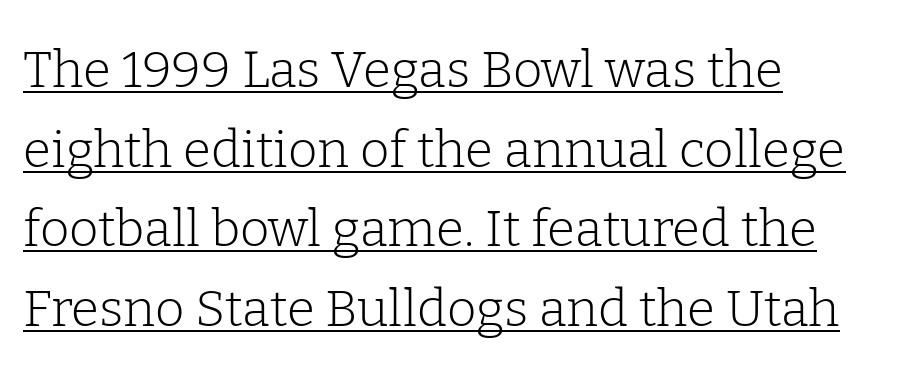
The image shows 51 px light serif type, upright; set left-aligned, normal line spacing (1.56x), normal letter spacing, underlined; low stroke contrast and a medium x-height.
